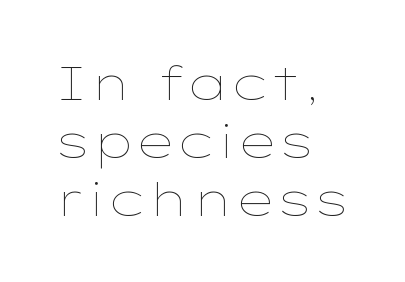
Q: Is the text bold? A: No.
Q: Is the text italic (slanted)? A: No, it is upright.
Q: Is the text underlined? A: No.
Q: How is the paragraph aligned? A: Left-aligned.
Q: Is the spacing between letters normal or unusually wide? A: Normal.
Q: Is the spacing between lines tight, normal or loose? A: Normal.
Q: Width (condensed, normal, or wide)? A: Wide.
Q: Stroke contrast? A: Low.
Q: x-height? A: Medium.
Q: Monospaced? A: No.
